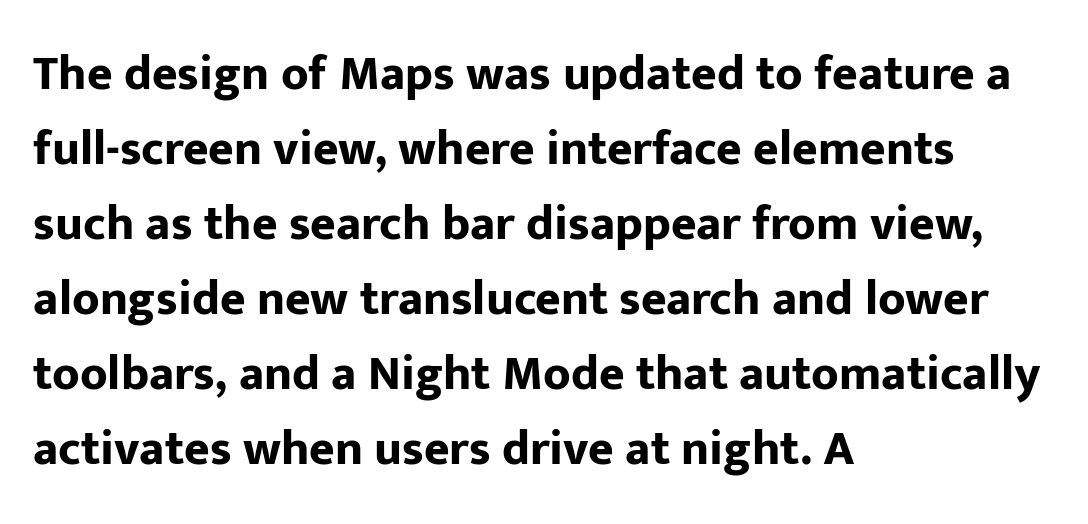
The image shows 49 px bold sans-serif type, upright; set left-aligned, normal line spacing (1.53x), normal letter spacing, not underlined; low stroke contrast and a medium x-height.
